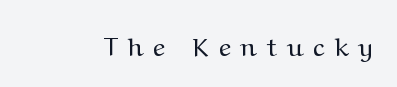
The image shows 26 px text type, upright; set unusually wide letter spacing (+0.38 em), not underlined.
